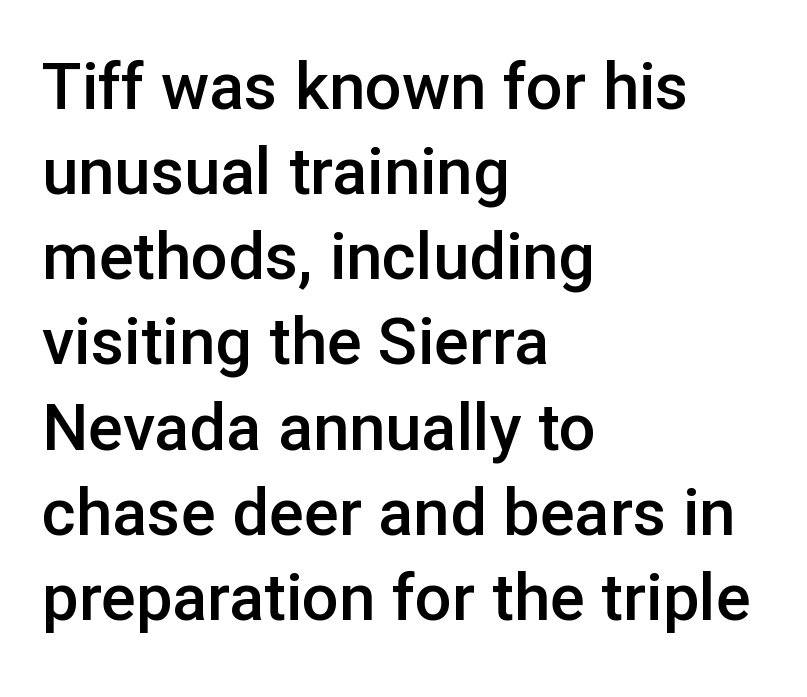
The image shows 65 px semibold sans-serif type, upright; set left-aligned, normal line spacing (1.31x), normal letter spacing, not underlined; low stroke contrast and a medium x-height.
